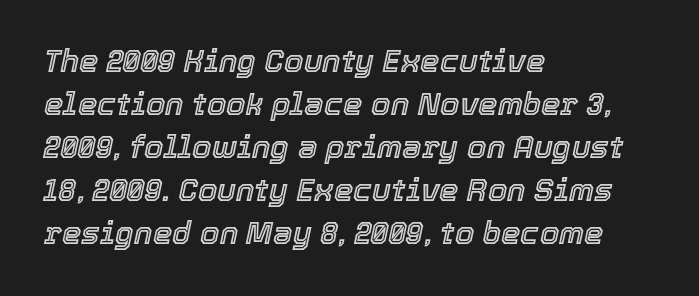
Slanted lettering throughout. A clean baseline with only descenders dipping below it. These lines are rendered in a variable-pitch font. In terms of letterspacing, this is plain default setting. Every row of glyphs begins at an identical x-position on the left. Interline gaps are of average width in this sample.
